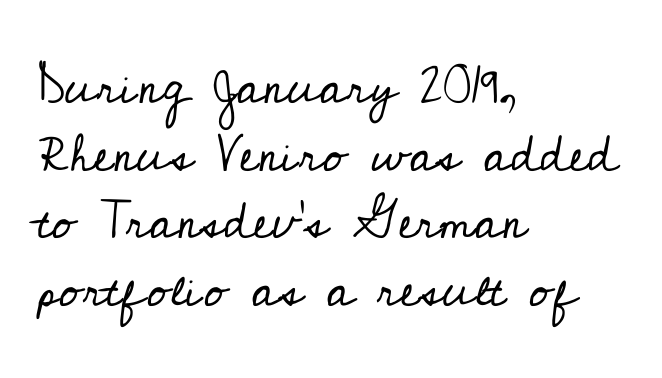
Q: Is the text bold? A: No.
Q: Is the text italic (slanted)? A: Yes.
Q: Is the typeface a serif or a sans-serif typeface? A: Serif.
Q: Is the text underlined? A: No.
Q: How is the paragraph aligned? A: Left-aligned.
Q: Is the spacing between letters normal or unusually wide? A: Normal.
Q: Is the spacing between lines tight, normal or loose? A: Normal.
Q: Width (condensed, normal, or wide)? A: Normal.
Q: Stroke contrast? A: Low.
Q: x-height? A: Small.
Q: Monospaced? A: No.
